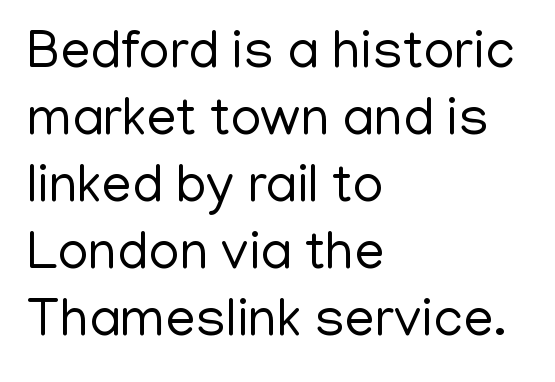
Look at the tracking — it's just the regular setting, nothing added. All the whitespace from short lines collects on the right. The font's upright variant was chosen for this text. Does the type have serifs? No, each stem ends abruptly.
